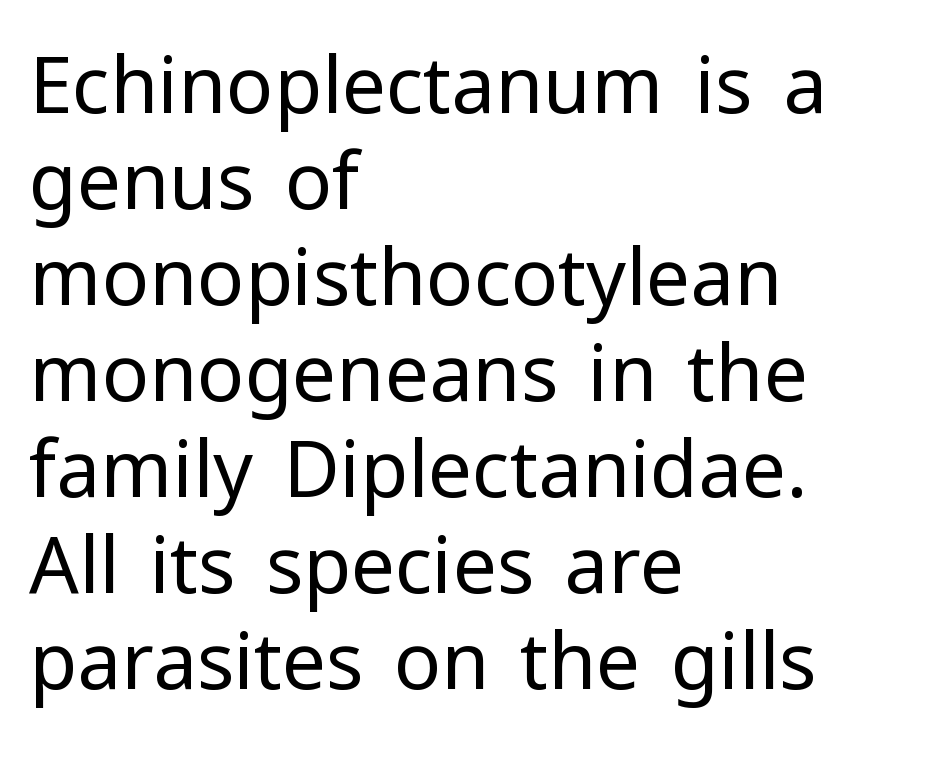
Q: Is the text bold? A: No.
Q: Is the text italic (slanted)? A: No, it is upright.
Q: Is the typeface a serif or a sans-serif typeface? A: Sans-serif.
Q: Is the text underlined? A: No.
Q: How is the paragraph aligned? A: Left-aligned.
Q: Is the spacing between letters normal or unusually wide? A: Normal.
Q: Width (condensed, normal, or wide)? A: Normal.
Q: Stroke contrast? A: Low.
Q: x-height? A: Medium.
Q: Monospaced? A: No.
